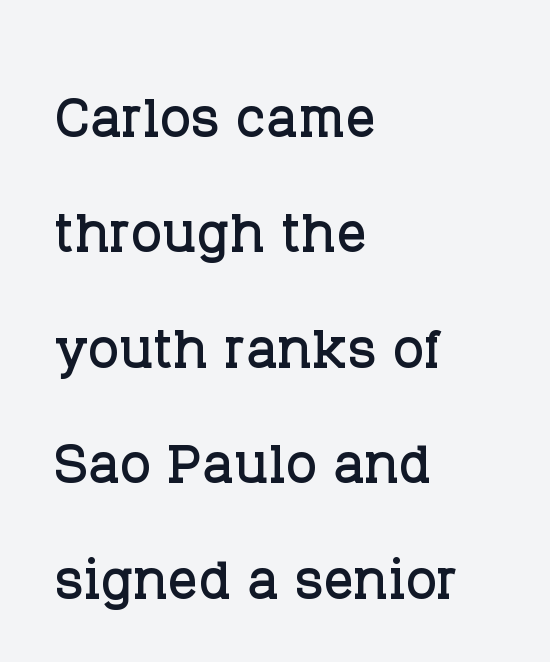
If you drew a line through each stem, it would be perfectly vertical. Horizontally, the lines are justified to the leading edge only. Honestly, the row spacing looks completely unremarkable. Examine the stroke ends and you'll spot serifs.
